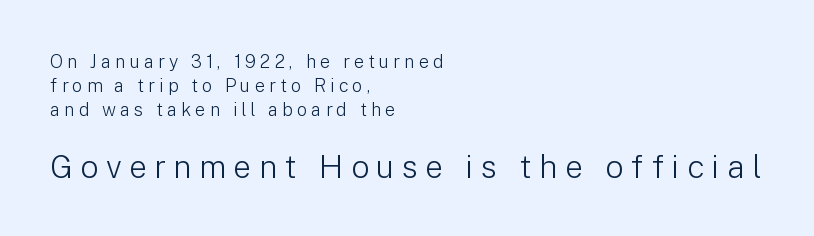
Whoever set this made the second block the dominant, larger element. Each letter keeps its own natural width here, so spacing adapts to shape. The leading is moderate, giving the passage an even texture. Nobody drew a line under any word here. Is there any slant? The stems are plumb. You could only call the tracking loose — the letters float apart.
